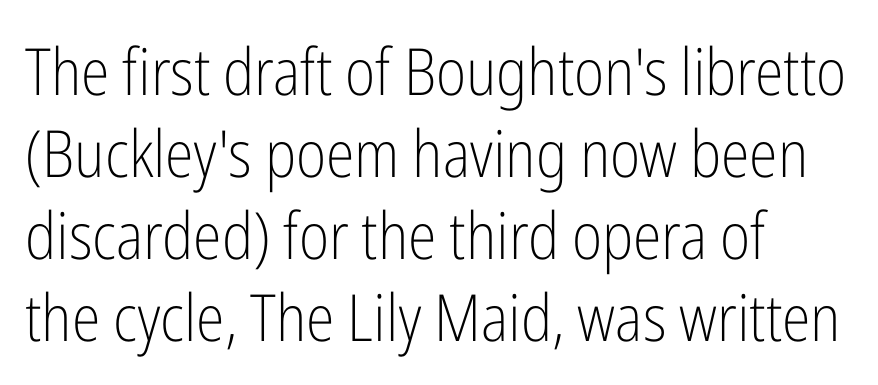
Examine the stroke ends and you'll find no serifs. A typesetter would call this proportional, since set widths differ per character. Clear beneath every line of the passage. The strokes are not fattened; the text isn't bold. If you drew a ruler down the left edge, every line would touch it. The type sits square on the baseline with zero lean.
